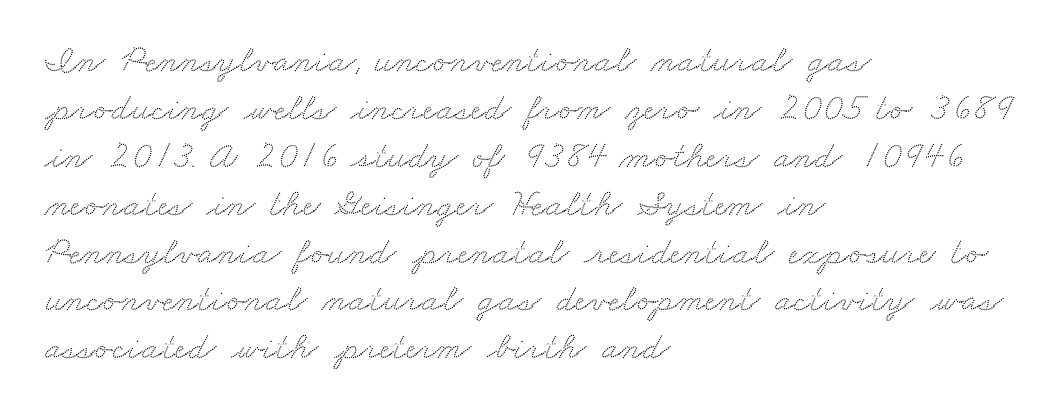
{"serif": "yes", "width": "wide", "stroke_contrast": "medium", "x_height": "small", "monospaced": "no", "underline": "no", "align": "left", "line_spacing": "normal", "line_spacing_ratio": 1.26, "letter_spacing": "normal", "letter_spacing_em": 0.0, "glyph_px": 38}
